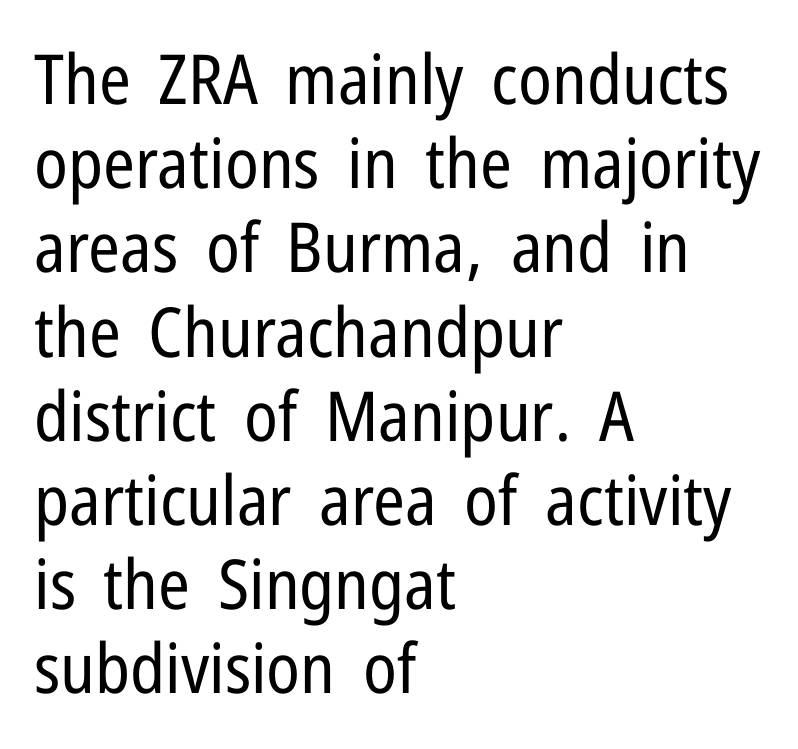
{"serif": "no", "italic": "no", "bold": "no", "weight": "regular", "width": "condensed", "stroke_contrast": "low", "x_height": "medium", "monospaced": "no", "underline": "no", "align": "left", "line_spacing_ratio": 1.22, "letter_spacing": "normal", "letter_spacing_em": 0.0, "glyph_px": 69}
